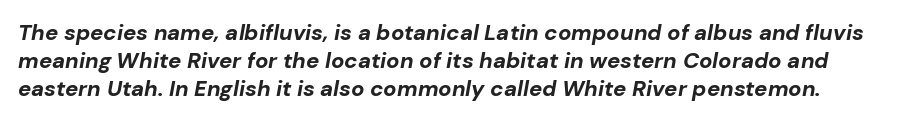
{"italic": "yes", "lean": "right", "slant_degrees": 10, "bold": "yes", "underline": "no", "line_spacing": "normal", "line_spacing_ratio": 1.28, "letter_spacing": "normal", "letter_spacing_em": 0.0, "glyph_px": 22}
